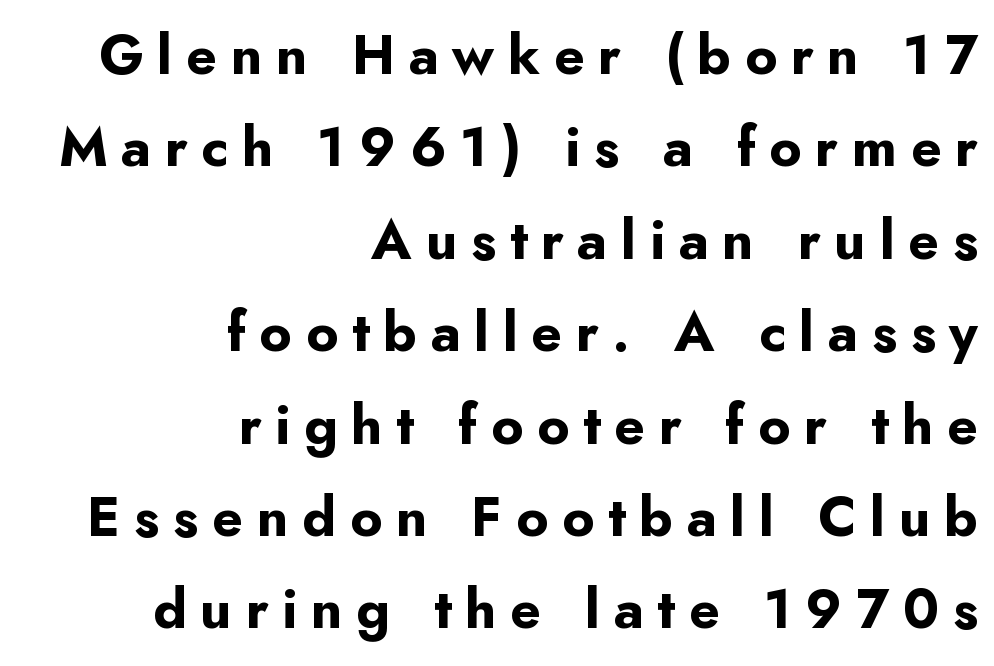
The image shows 55 px bold sans-serif type, upright; set right-aligned, normal line spacing (1.68x), unusually wide letter spacing (+0.25 em), not underlined; low stroke contrast and a small x-height.
